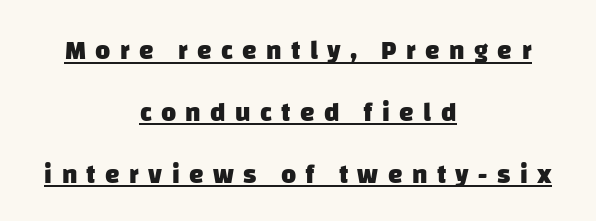
{"bold": "yes", "underline": "yes", "align": "center", "line_spacing": "loose", "line_spacing_ratio": 2.38, "letter_spacing": "wide", "letter_spacing_em": 0.36, "glyph_px": 26}
